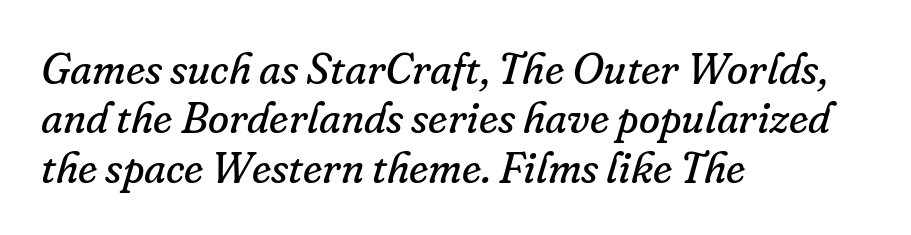
Stem width sits at or under what a default text font uses. The specimen reads as italic at a glance. A serif font was chosen for this passage. The space directly below the letters is spotless. The letters advance in unequal steps, a hallmark of proportional type.
